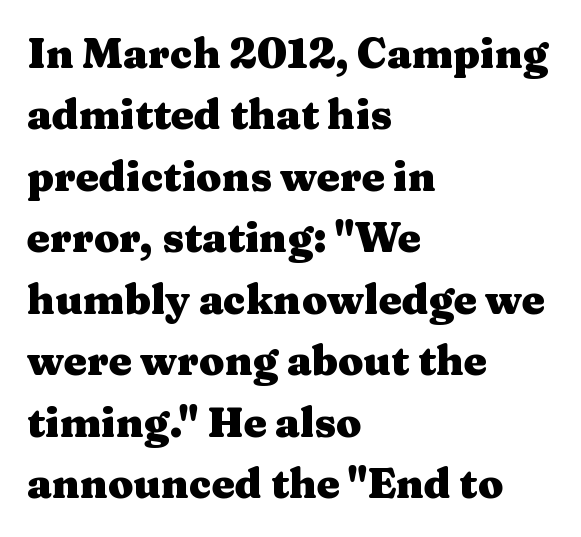
{"serif": "yes", "italic": "no", "bold": "yes", "weight": "heavy", "width": "wide", "stroke_contrast": "medium", "x_height": "medium", "monospaced": "no", "underline": "no", "align": "left", "line_spacing": "normal", "line_spacing_ratio": 1.5, "letter_spacing": "normal", "letter_spacing_em": 0.0, "glyph_px": 41}
